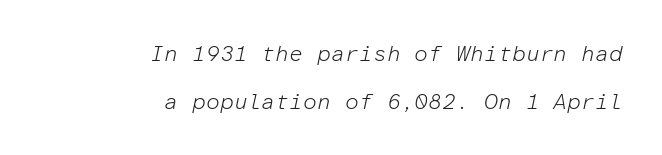
The image shows 22 px text type, italic (leaning right); set right-aligned, loose line spacing (2.16x), normal letter spacing, not underlined.
